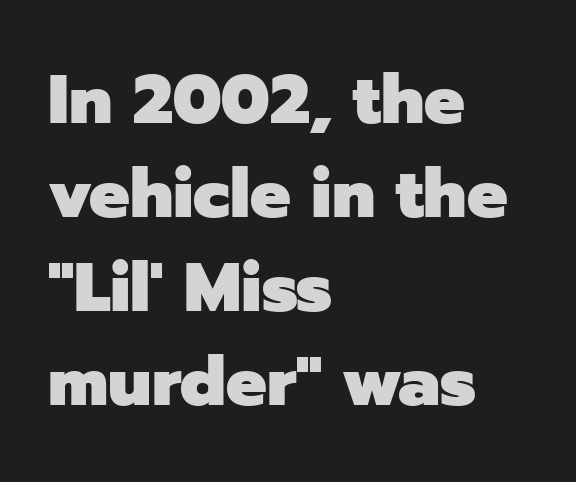
{"serif": "no", "italic": "no", "bold": "yes", "weight": "heavy", "width": "normal", "stroke_contrast": "low", "x_height": "medium", "monospaced": "no", "underline": "no", "align": "left", "line_spacing": "normal", "line_spacing_ratio": 1.38, "letter_spacing": "normal", "letter_spacing_em": 0.0, "glyph_px": 68}
